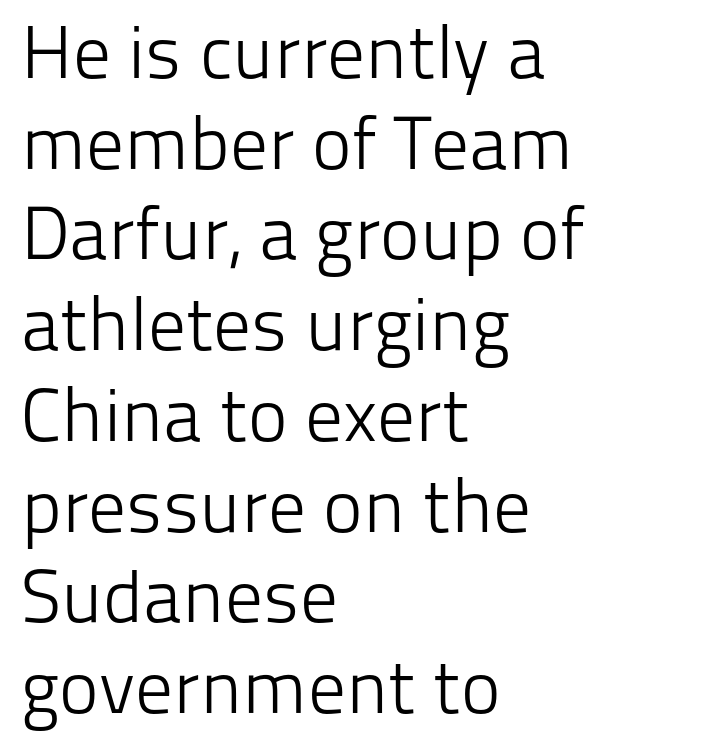
The font family rendered here belongs to the sans-serif group. A classic flush-left, rag-right setting is used for this passage. Unbolded letterforms with no extra heft. The string is rendered with underlining switched off. What stands out about the letter spacing? Nothing — it is the standard amount. Do the characters align in a grid? No, the font is proportional.
